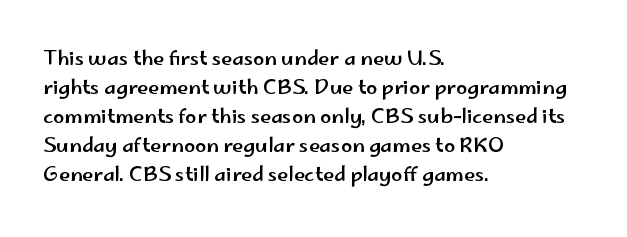
{"italic": "no", "underline": "no", "align": "left", "line_spacing": "normal", "line_spacing_ratio": 1.45, "letter_spacing": "normal", "letter_spacing_em": 0.0, "glyph_px": 20}
